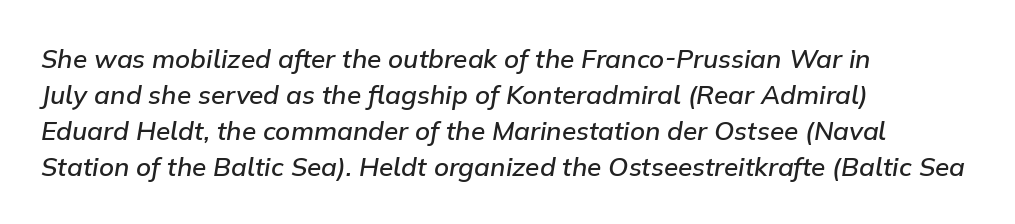
Q: Is the text bold? A: Semi-bold.
Q: Is the text italic (slanted)? A: Yes, it leans right by about 9 degrees.
Q: Is the text underlined? A: No.
Q: How is the paragraph aligned? A: Left-aligned.
Q: Is the spacing between letters normal or unusually wide? A: Normal.
Q: Is the spacing between lines tight, normal or loose? A: Normal.
